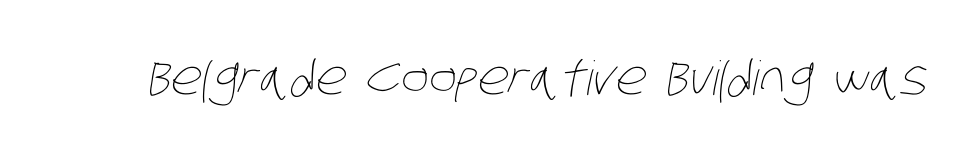
You could not count columns in this text — the font is proportionally spaced. The rendering keeps characters at their native spacing. The cut favours lightness, reaching ordinary text weight at its darkest. Any mark beneath the type? The region is blank.
